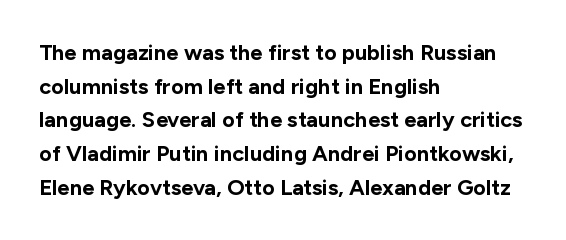
{"italic": "no", "bold": "yes", "underline": "no", "align": "left", "line_spacing": "normal", "line_spacing_ratio": 1.53, "letter_spacing": "normal", "letter_spacing_em": 0.0, "glyph_px": 22}
